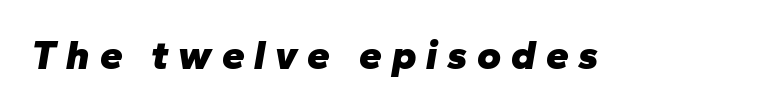
The image shows 41 px heavy type, italic (leaning right); set unusually wide letter spacing (+0.24 em), not underlined; low stroke contrast and a medium x-height.
